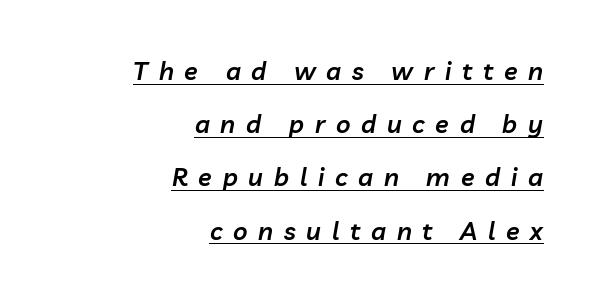
Q: Is the text bold? A: Semi-bold.
Q: Is the text italic (slanted)? A: Yes, it leans right by about 10 degrees.
Q: Is the text underlined? A: Yes.
Q: How is the paragraph aligned? A: Right-aligned.
Q: Is the spacing between letters normal or unusually wide? A: Unusually wide.
Q: Is the spacing between lines tight, normal or loose? A: Loose.
